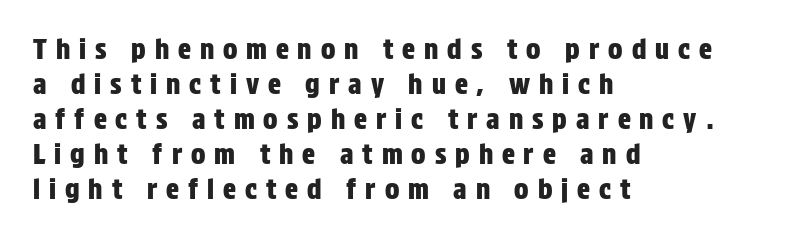
{"italic": "no", "underline": "no", "align": "left", "line_spacing": "normal", "line_spacing_ratio": 1.3, "letter_spacing": "wide", "letter_spacing_em": 0.33, "glyph_px": 27}
